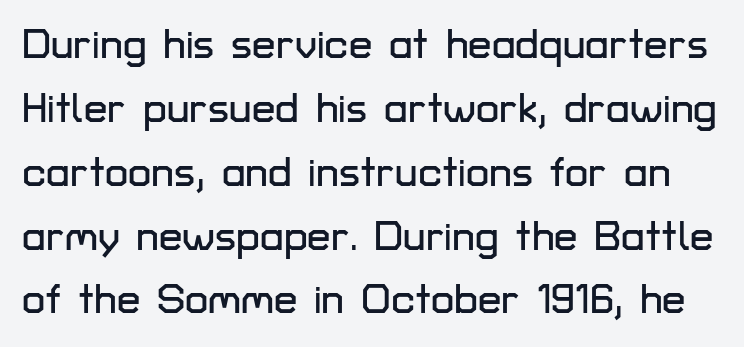
{"serif": "no", "italic": "no", "width": "normal", "stroke_contrast": "low", "x_height": "medium", "monospaced": "no", "underline": "no", "line_spacing": "normal", "line_spacing_ratio": 1.52, "letter_spacing": "normal", "letter_spacing_em": 0.0, "glyph_px": 42}
